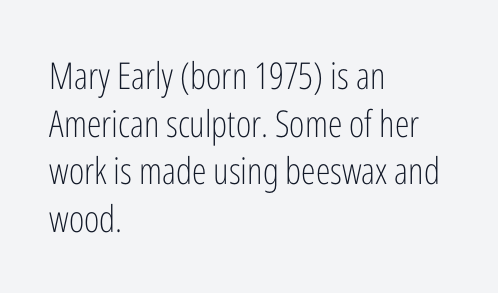
Notice how descenders clear the ascenders below comfortably — that's standard leading. Glyph-to-glyph distance matches everyday printed text. The typography opts for an upright posture over an oblique one. The gap between lines stays unmarked.
